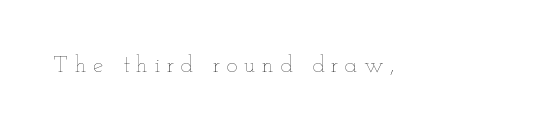
The image shows 23 px text type, upright; set unusually wide letter spacing (+0.28 em), not underlined.
